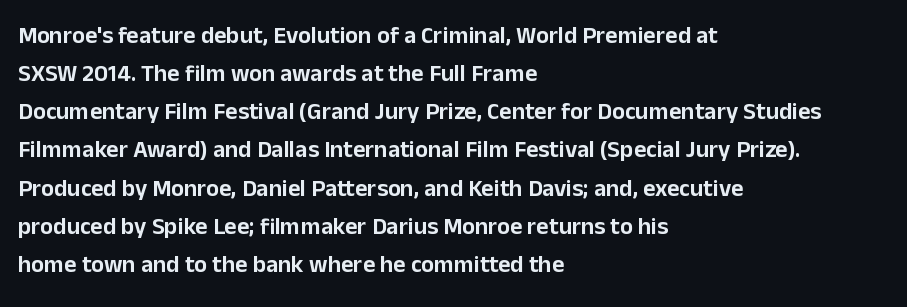
Q: Is the text italic (slanted)? A: No, it is upright.
Q: Is the text underlined? A: No.
Q: How is the paragraph aligned? A: Left-aligned.
Q: Is the spacing between letters normal or unusually wide? A: Normal.
Q: Is the spacing between lines tight, normal or loose? A: Normal.
